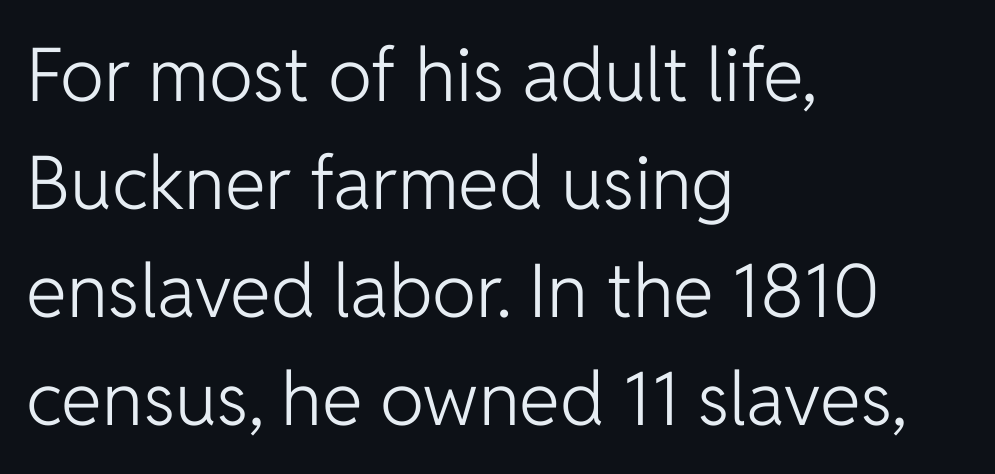
The space beneath each line is pristine and unruled. The tracking reads as untouched default to a designer's eye. The lettering holds an erect, upright posture throughout. In CSS terms this would be text-align: left. Stems here are at most as thick as an everyday book face. The face used here is proportionally spaced, like ordinary book or web type.
